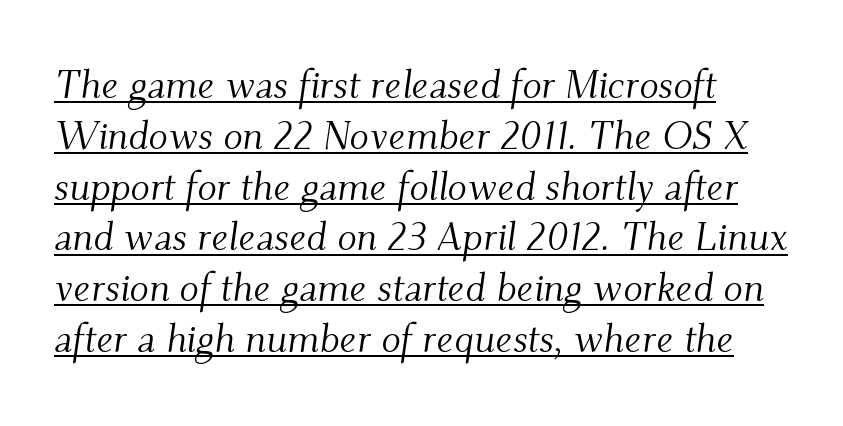
The image shows 40 px light serif type, italic (leaning right); set normal line spacing (1.27x), normal letter spacing, underlined; medium stroke contrast and a small x-height.
